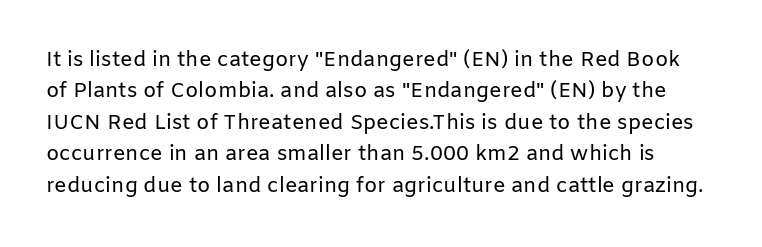
The image shows 21 px text type, upright; set normal line spacing (1.5x), normal letter spacing, not underlined.
